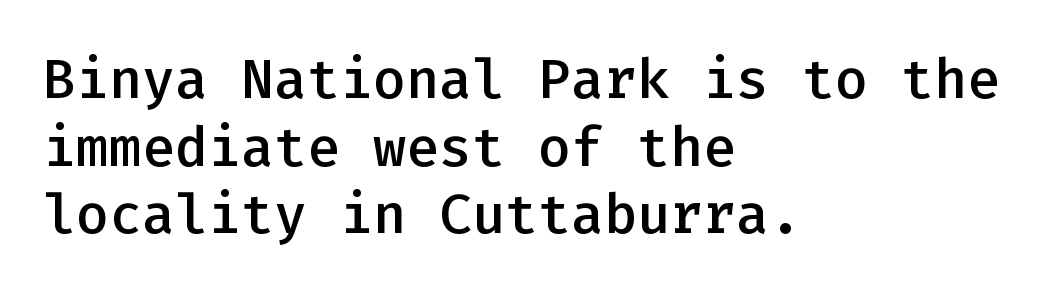
{"serif": "no", "italic": "no", "bold": "semi", "weight": "semibold", "width": "normal", "stroke_contrast": "low", "x_height": "medium", "monospaced": "yes", "underline": "no", "align": "left", "line_spacing_ratio": 1.23, "letter_spacing": "normal", "letter_spacing_em": 0.0, "glyph_px": 55}
